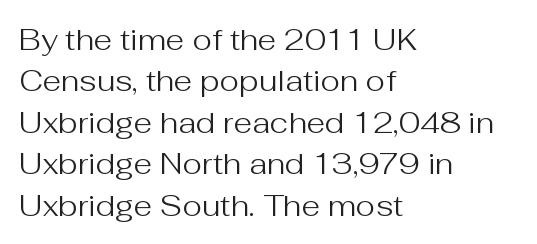
These lines stack with their left ends in a neat column. Students, observe: this is what conventionally led text looks like. The foot of each line stays bare and open. These lines are rendered in a variable-pitch font. This sample uses an upright cut, with every glyph sitting square on the baseline.
